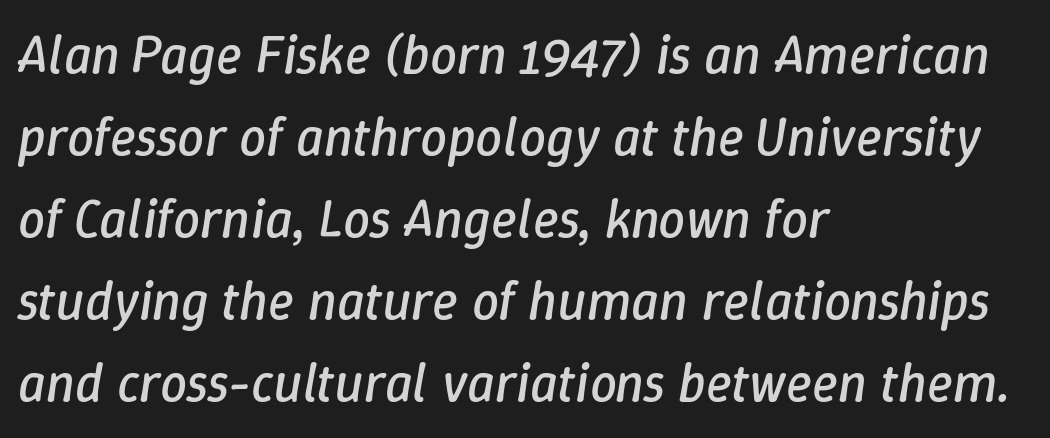
The image shows 54 px regular-weight type, italic (leaning right); set left-aligned, normal line spacing (1.52x), normal letter spacing, not underlined; low stroke contrast and a medium x-height.
